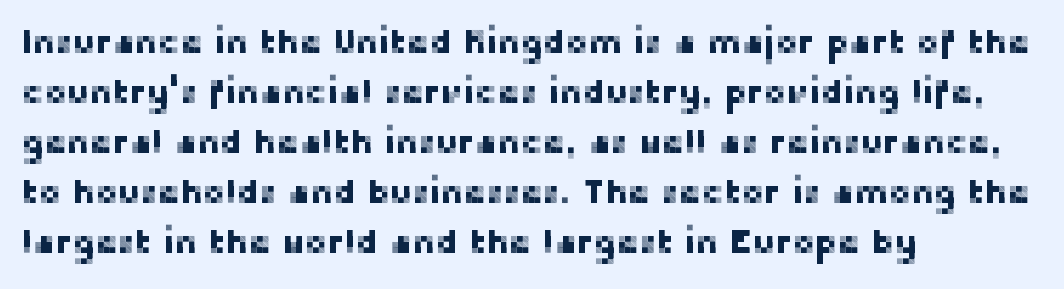
The image shows 34 px sans-serif type, upright; set left-aligned, normal line spacing (1.47x), normal letter spacing, not underlined; low stroke contrast and a medium x-height.
